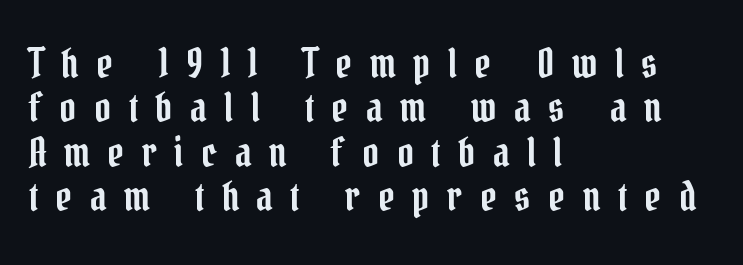
{"serif": "yes", "italic": "no", "width": "condensed", "stroke_contrast": "low", "x_height": "medium", "monospaced": "no", "underline": "no", "align": "left", "line_spacing": "tight", "line_spacing_ratio": 1.11, "letter_spacing": "wide", "letter_spacing_em": 0.44, "glyph_px": 40}
